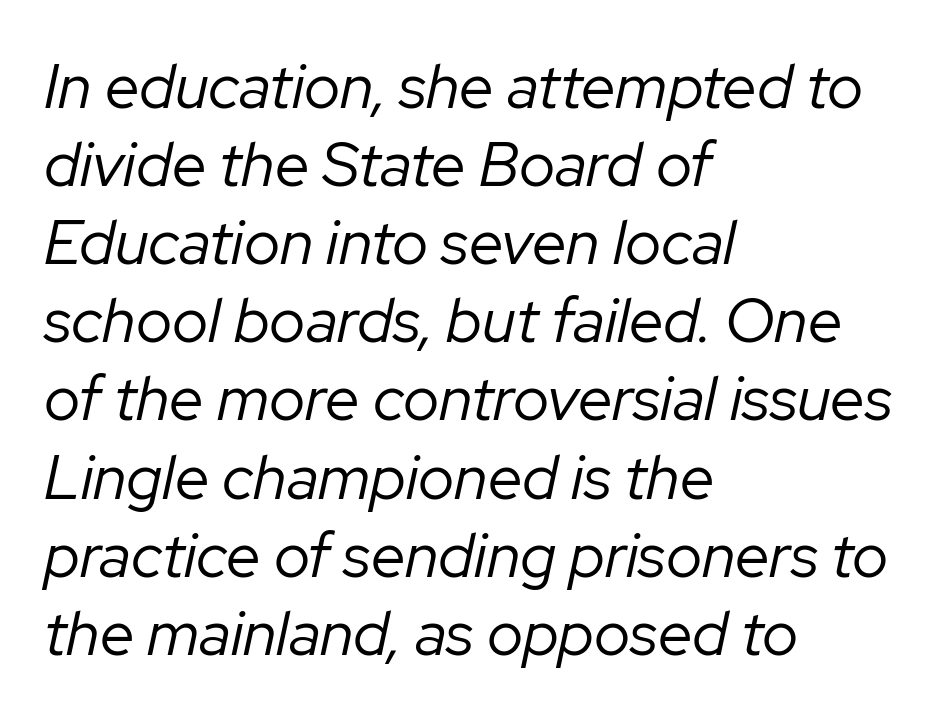
Q: Is the text bold? A: No.
Q: Is the text italic (slanted)? A: Yes, it leans right by about 12 degrees.
Q: Is the text underlined? A: No.
Q: How is the paragraph aligned? A: Left-aligned.
Q: Is the spacing between letters normal or unusually wide? A: Normal.
Q: Is the spacing between lines tight, normal or loose? A: Normal.
Q: Width (condensed, normal, or wide)? A: Normal.
Q: Stroke contrast? A: Low.
Q: x-height? A: Medium.
Q: Monospaced? A: No.
